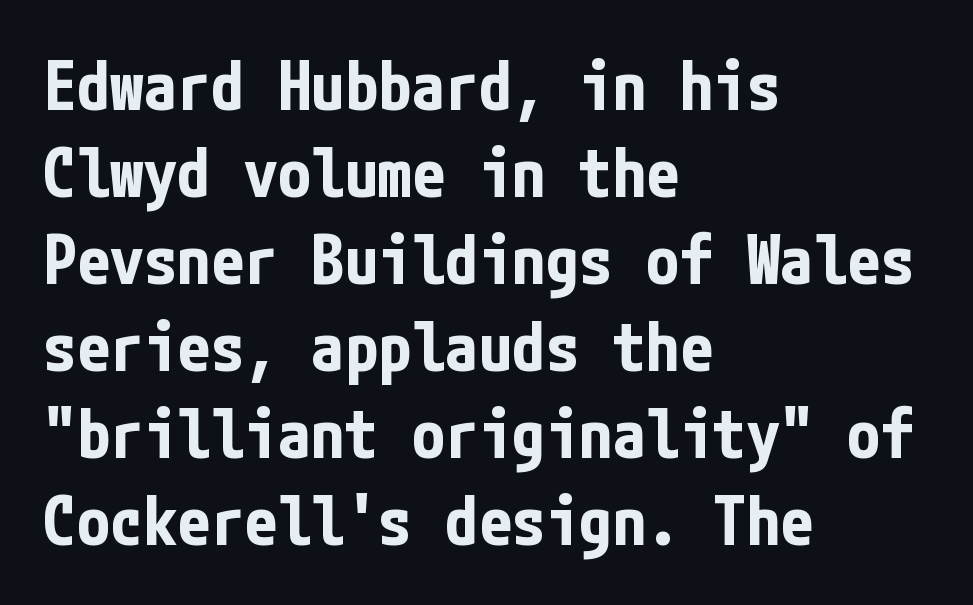
All the whitespace from short lines collects on the right. Each word holds together tightly as a unit, with standard inter-letter gaps. No italicization has been applied; the sample stays upright. Unlike a traditional serif, this face leaves its strokes unadorned. Regarding leading, the lines here are spaced in the standard way.
